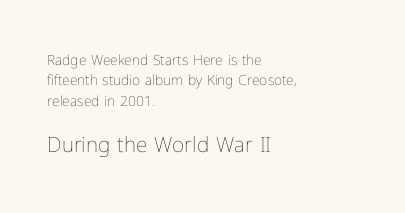
Nothing unusual about the tracking: characters are spaced as the font intends. Every stem runs plumb, perpendicular to the baseline. You get the small type first, then a jump to larger type. Counters stay open thanks to moderate or lighter strokes. Caption: multi-line text, flush left, ragged right.
